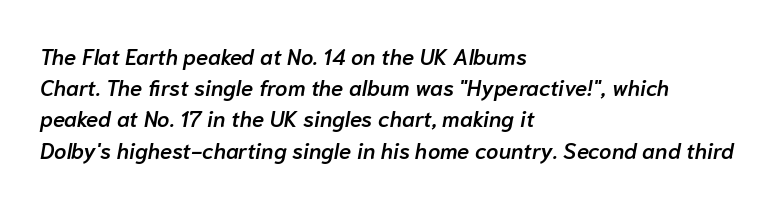
Q: Is the text bold? A: Semi-bold.
Q: Is the text italic (slanted)? A: Yes, it leans right by about 10 degrees.
Q: Is the text underlined? A: No.
Q: How is the paragraph aligned? A: Left-aligned.
Q: Is the spacing between letters normal or unusually wide? A: Normal.
Q: Is the spacing between lines tight, normal or loose? A: Normal.
